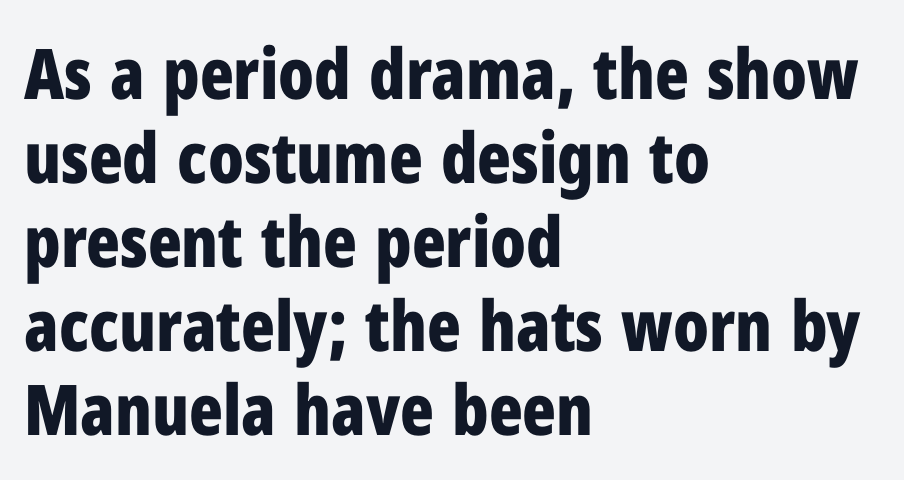
Q: Is the text bold? A: Yes.
Q: Is the text italic (slanted)? A: No, it is upright.
Q: Is the typeface a serif or a sans-serif typeface? A: Sans-serif.
Q: Is the text underlined? A: No.
Q: How is the paragraph aligned? A: Left-aligned.
Q: Is the spacing between letters normal or unusually wide? A: Normal.
Q: Width (condensed, normal, or wide)? A: Condensed.
Q: Stroke contrast? A: Low.
Q: x-height? A: Medium.
Q: Monospaced? A: No.
